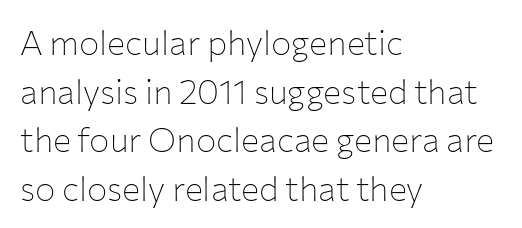
Q: Is the text bold? A: No.
Q: Is the text italic (slanted)? A: No, it is upright.
Q: Is the typeface a serif or a sans-serif typeface? A: Sans-serif.
Q: Is the text underlined? A: No.
Q: How is the paragraph aligned? A: Left-aligned.
Q: Is the spacing between letters normal or unusually wide? A: Normal.
Q: Is the spacing between lines tight, normal or loose? A: Normal.
Q: Width (condensed, normal, or wide)? A: Normal.
Q: Stroke contrast? A: Low.
Q: x-height? A: Medium.
Q: Monospaced? A: No.
